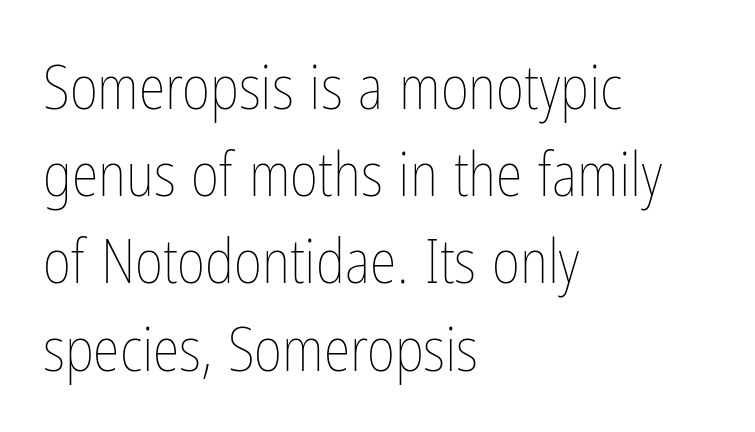
{"italic": "no", "bold": "no", "weight": "thin", "width": "condensed", "stroke_contrast": "low", "x_height": "medium", "monospaced": "no", "underline": "no", "align": "left", "line_spacing": "normal", "line_spacing_ratio": 1.43, "letter_spacing": "normal", "letter_spacing_em": 0.0, "glyph_px": 61}
